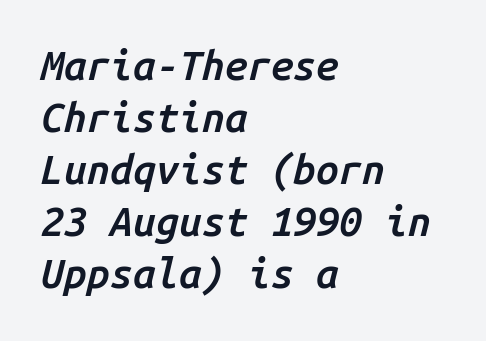
The image shows 41 px semibold type, italic (leaning right), monospaced; set left-aligned, normal line spacing (1.27x), normal letter spacing, not underlined; low stroke contrast and a medium x-height.
